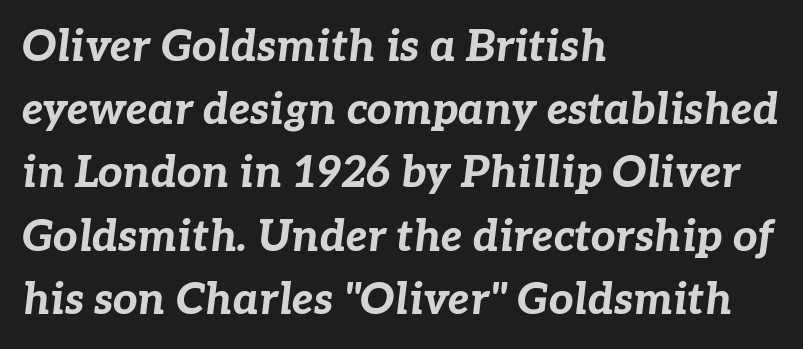
The image shows 43 px bold type, italic (leaning right); set left-aligned, normal line spacing (1.47x), normal letter spacing, not underlined; low stroke contrast and a medium x-height.
